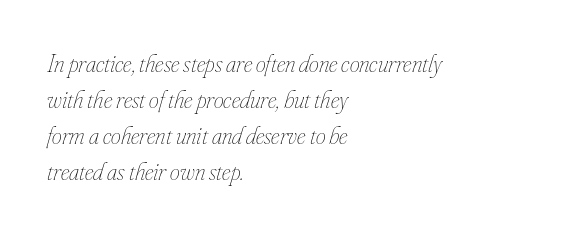
Q: Is the text bold? A: No.
Q: Is the text italic (slanted)? A: Yes, it leans right by about 16 degrees.
Q: Is the text underlined? A: No.
Q: How is the paragraph aligned? A: Left-aligned.
Q: Is the spacing between letters normal or unusually wide? A: Normal.
Q: Is the spacing between lines tight, normal or loose? A: Normal.
